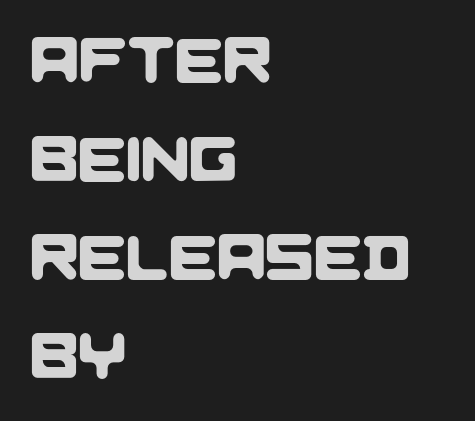
Proportional: the letters do not fall into vertical columns. Letter spacing: default. Just letters on the line, the space beneath them empty. Does the leading feel generous? No, just average. The rendering anchors every line to the left-hand side. Serifs: no, the terminals of the letterforms are clean.
